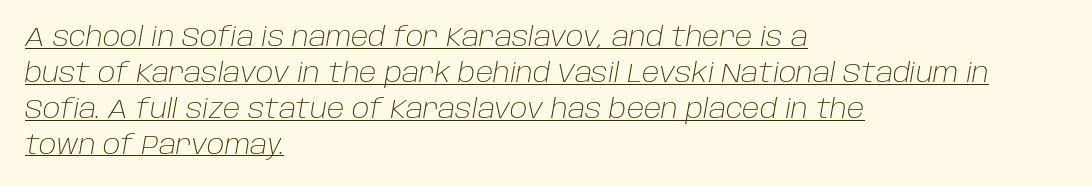
The rows are spaced the way most documents space them. These characters rest on top of a visible drawn line. Here the glyphs are tracked normally, forming tight word shapes. The text carries the slant typical of an italic or oblique font.
